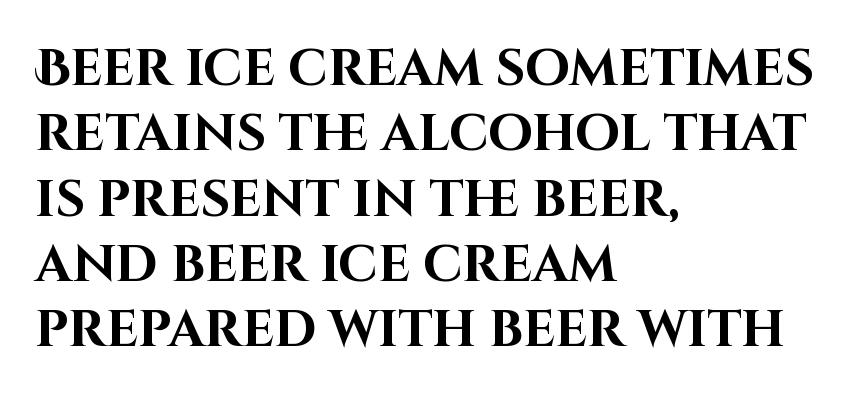
The image shows 51 px bold sans-serif type, upright; set left-aligned, normal line spacing (1.28x), normal letter spacing, not underlined; high stroke contrast and a large x-height.
